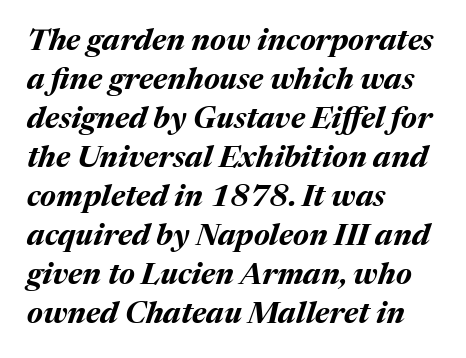
{"italic": "yes", "lean": "right", "slant_degrees": 17, "bold": "yes", "weight": "bold", "width": "normal", "stroke_contrast": "medium", "x_height": "medium", "monospaced": "no", "underline": "no", "align": "left", "line_spacing": "normal", "line_spacing_ratio": 1.3, "letter_spacing": "normal", "letter_spacing_em": 0.0, "glyph_px": 30}
